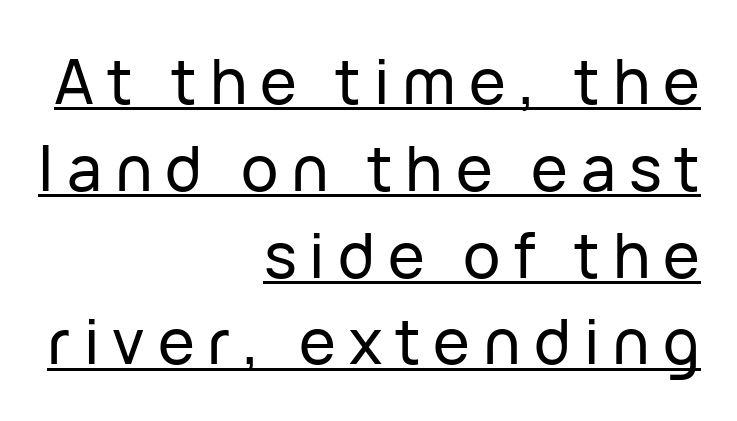
{"serif": "no", "italic": "no", "width": "normal", "stroke_contrast": "low", "x_height": "medium", "monospaced": "no", "underline": "yes", "align": "right", "line_spacing": "normal", "line_spacing_ratio": 1.4, "letter_spacing": "wide", "letter_spacing_em": 0.21, "glyph_px": 62}
